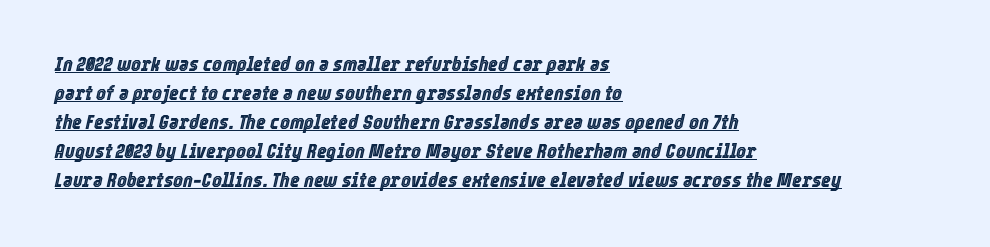
Q: Is the text italic (slanted)? A: Yes, it leans right by about 12 degrees.
Q: Is the text underlined? A: Yes.
Q: How is the paragraph aligned? A: Left-aligned.
Q: Is the spacing between letters normal or unusually wide? A: Normal.
Q: Is the spacing between lines tight, normal or loose? A: Normal.
